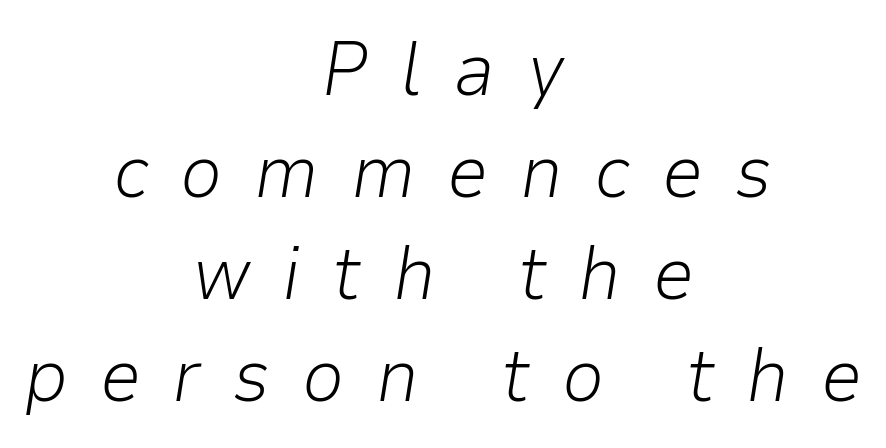
{"italic": "yes", "lean": "right", "slant_degrees": 9, "bold": "no", "weight": "light", "width": "normal", "stroke_contrast": "low", "x_height": "medium", "monospaced": "no", "underline": "no", "align": "center", "line_spacing": "normal", "line_spacing_ratio": 1.36, "letter_spacing": "wide", "letter_spacing_em": 0.42, "glyph_px": 75}
